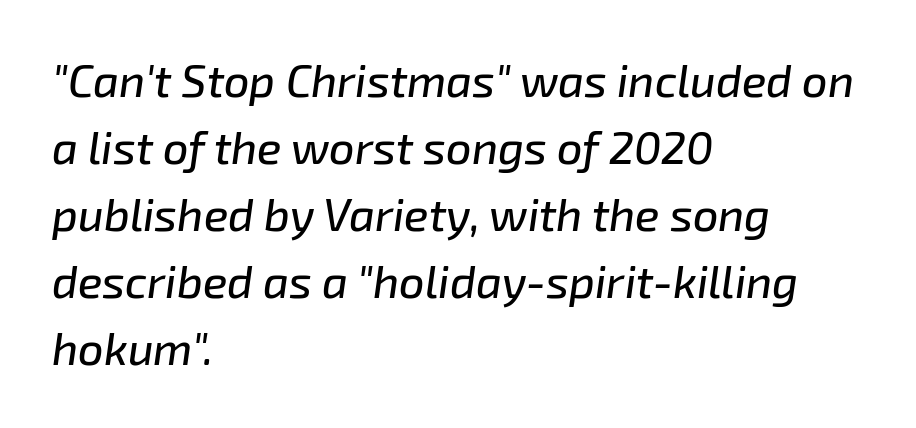
Q: Is the text italic (slanted)? A: Yes, it leans right by about 8 degrees.
Q: Is the text underlined? A: No.
Q: How is the paragraph aligned? A: Left-aligned.
Q: Is the spacing between letters normal or unusually wide? A: Normal.
Q: Is the spacing between lines tight, normal or loose? A: Normal.
Q: Width (condensed, normal, or wide)? A: Normal.
Q: Stroke contrast? A: Low.
Q: x-height? A: Medium.
Q: Monospaced? A: No.
